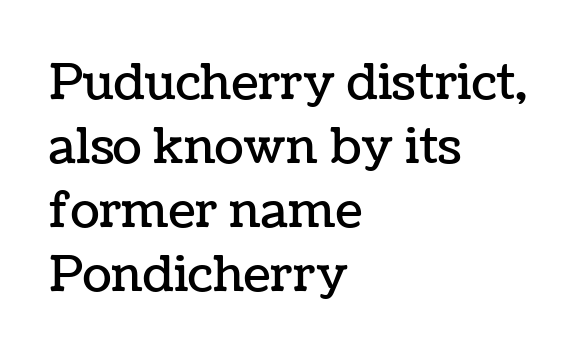
{"italic": "no", "width": "normal", "stroke_contrast": "low", "x_height": "medium", "monospaced": "no", "underline": "no", "align": "left", "line_spacing": "normal", "line_spacing_ratio": 1.33, "letter_spacing": "normal", "letter_spacing_em": 0.0, "glyph_px": 48}
